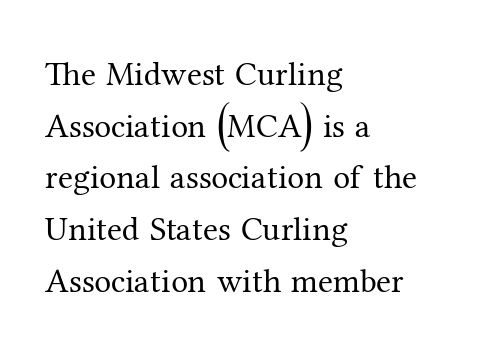
The image shows 34 px regular-weight serif type, upright; set left-aligned, normal line spacing (1.52x), normal letter spacing, not underlined; medium stroke contrast and a medium x-height.
